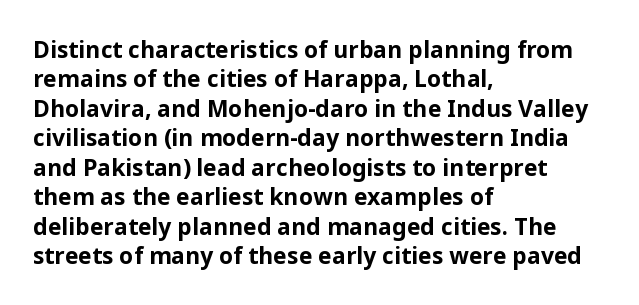
{"italic": "no", "bold": "yes", "underline": "no", "align": "left", "line_spacing": "normal", "line_spacing_ratio": 1.28, "letter_spacing": "normal", "letter_spacing_em": 0.0, "glyph_px": 23}
